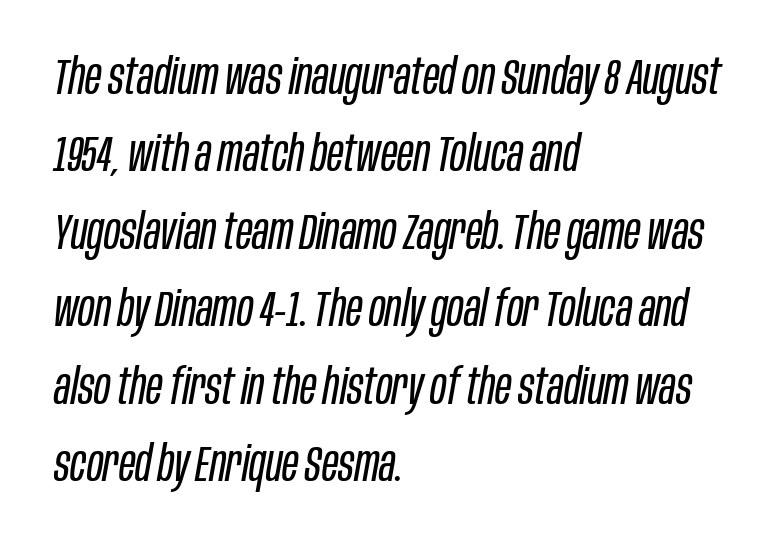
The image shows 50 px regular-weight, condensed type, italic (leaning right); set left-aligned, normal line spacing (1.55x), normal letter spacing, not underlined; low stroke contrast and a large x-height.
